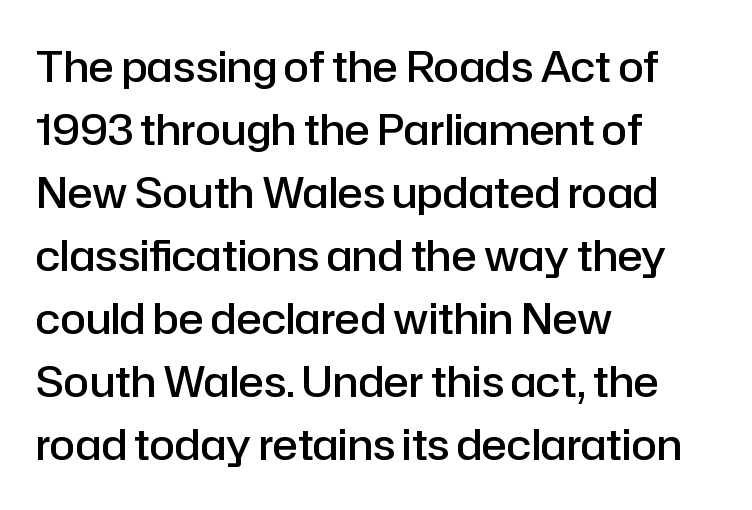
Its strokes are somewhat broadened, the hallmark of semibold type. Interline gaps are of average width in this sample. In terms of posture, this sample is upright. Decoration check: the copy has no underline. Does the copy run flush right? No — it runs flush left. Nobody touched the tracking dial on this one.
